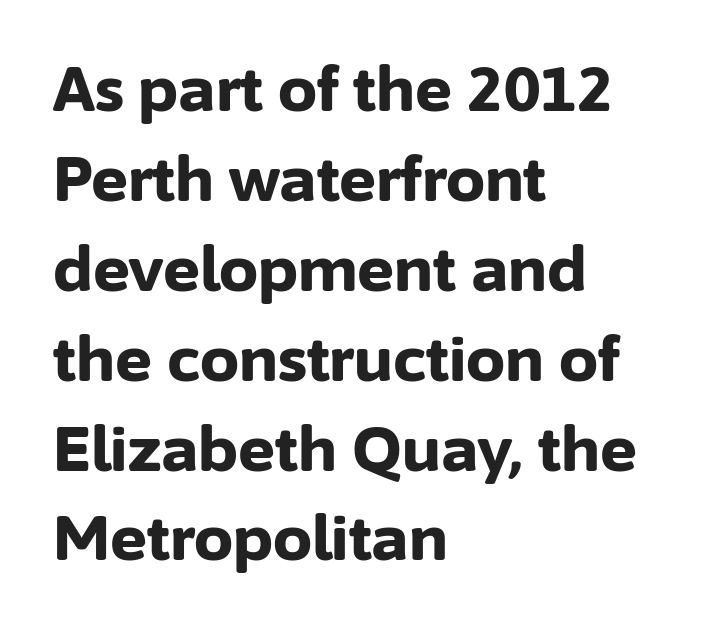
Every row of glyphs begins at an identical x-position on the left. The typeface chosen for these lines omits serifs. The passage shown stacks its lines at a standard gap. Weight check: bold — yes, fully. The axis of the letterforms is exactly vertical. The passage shown is typed in a proportional face where columns would drift.
